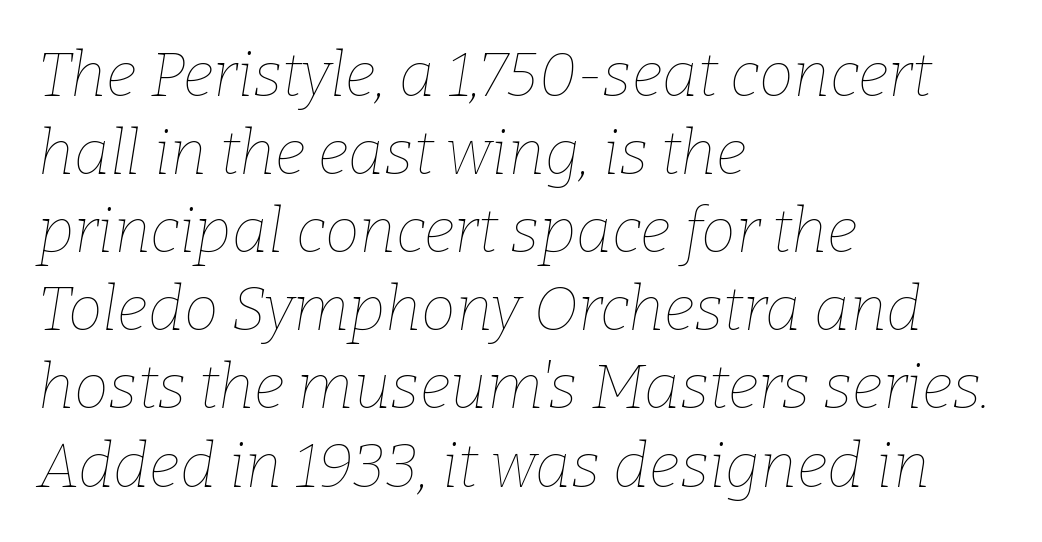
{"italic": "yes", "lean": "right", "slant_degrees": 9, "bold": "no", "weight": "thin", "width": "normal", "stroke_contrast": "low", "x_height": "medium", "monospaced": "no", "underline": "no", "align": "left", "line_spacing": "normal", "line_spacing_ratio": 1.26, "letter_spacing": "normal", "letter_spacing_em": 0.0, "glyph_px": 62}
